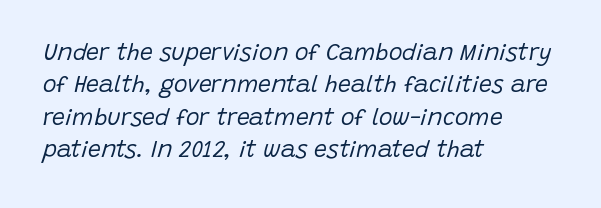
Q: Is the text bold? A: No.
Q: Is the text italic (slanted)? A: Yes, it leans right by about 15 degrees.
Q: Is the text underlined? A: No.
Q: How is the paragraph aligned? A: Left-aligned.
Q: Is the spacing between letters normal or unusually wide? A: Normal.
Q: Is the spacing between lines tight, normal or loose? A: Normal.
